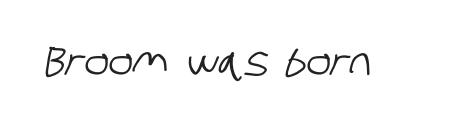
Students, note that the glyphs here touch the page at normal intervals. The letters advance in unequal steps, a hallmark of proportional type. Note: no serifs on the glyphs. The specimen omits any rule beneath the text block's lines.
